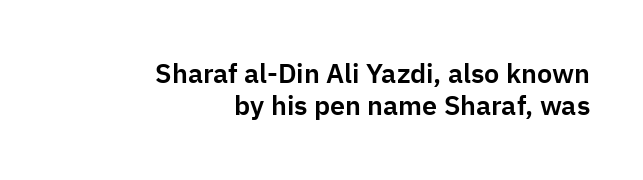
{"italic": "no", "underline": "no", "align": "right", "line_spacing_ratio": 1.18, "letter_spacing": "normal", "letter_spacing_em": 0.0, "glyph_px": 27}
